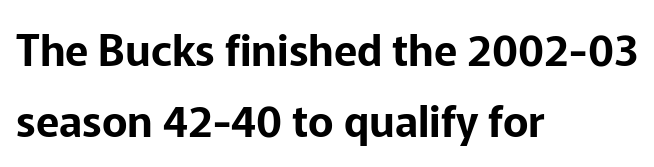
{"serif": "no", "italic": "no", "width": "normal", "stroke_contrast": "low", "x_height": "medium", "monospaced": "no", "underline": "no", "align": "left", "line_spacing": "normal", "line_spacing_ratio": 1.66, "letter_spacing": "normal", "letter_spacing_em": 0.0, "glyph_px": 43}
